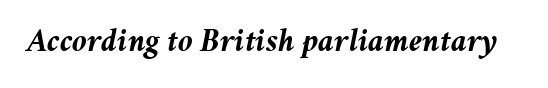
{"italic": "yes", "lean": "right", "slant_degrees": 11, "bold": "yes", "weight": "semibold", "width": "normal", "stroke_contrast": "medium", "x_height": "medium", "monospaced": "no", "underline": "no", "letter_spacing": "normal", "letter_spacing_em": 0.0, "glyph_px": 33}
